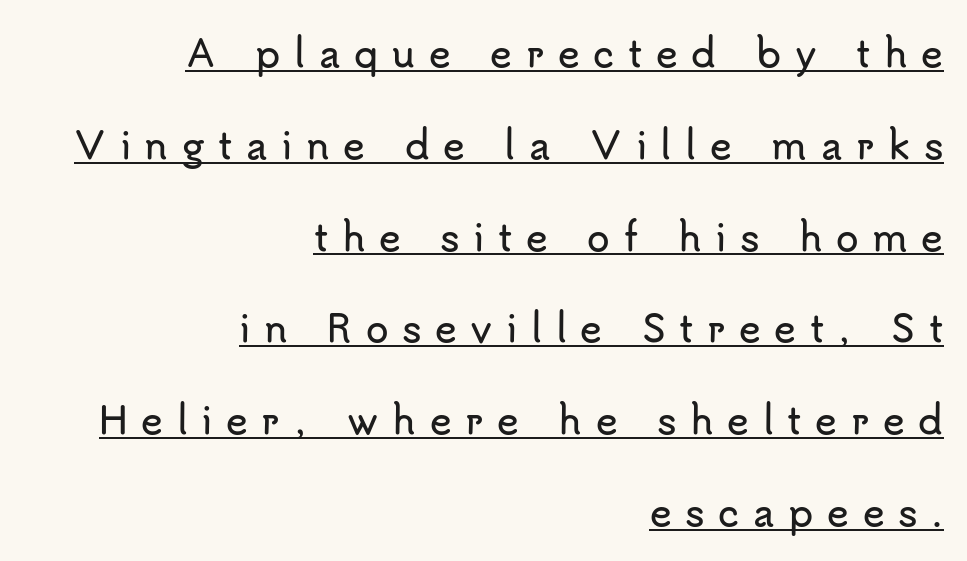
The image shows 37 px sans-serif type, upright; set right-aligned, loose line spacing (2.48x), unusually wide letter spacing (+0.37 em), underlined; low stroke contrast and a small x-height.
